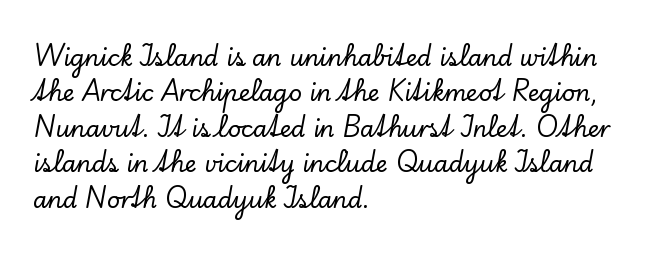
Q: Is the text italic (slanted)? A: Yes.
Q: Is the text underlined? A: No.
Q: How is the paragraph aligned? A: Left-aligned.
Q: Is the spacing between letters normal or unusually wide? A: Normal.
Q: Is the spacing between lines tight, normal or loose? A: Normal.
